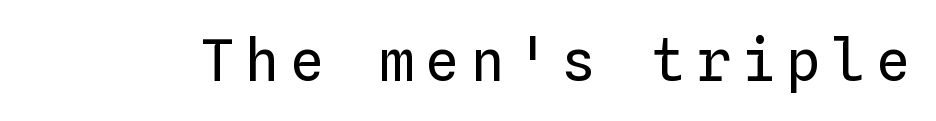
Q: Is the text bold? A: No.
Q: Is the text italic (slanted)? A: No, it is upright.
Q: Is the text underlined? A: No.
Q: Width (condensed, normal, or wide)? A: Normal.
Q: Stroke contrast? A: Low.
Q: x-height? A: Medium.
Q: Monospaced? A: Yes.
